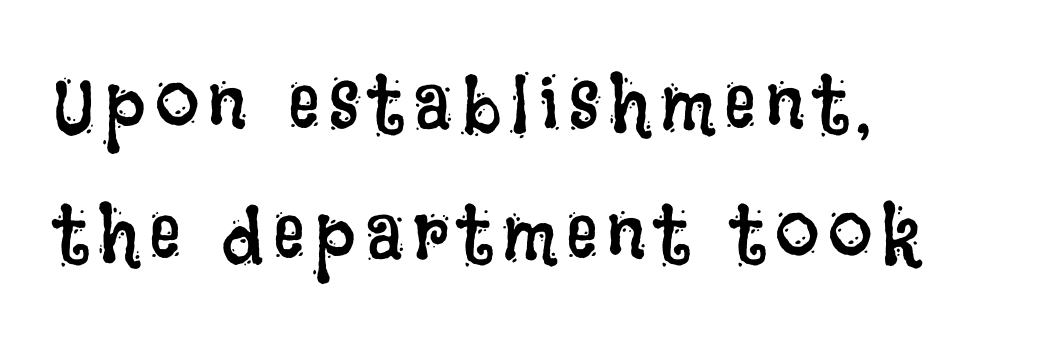
Varying glyph widths throughout — classic text-font behaviour. Glance below the letters and you will spot only blank space. Stroke mass is kept to a normal reading level or below. The lines in this sample share a left origin and differ only in where they stop.
